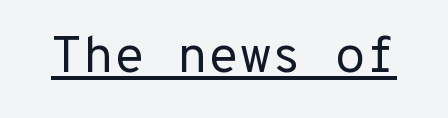
{"serif": "no", "italic": "no", "bold": "no", "weight": "regular", "width": "normal", "stroke_contrast": "low", "x_height": "medium", "monospaced": "yes", "underline": "yes", "letter_spacing": "normal", "letter_spacing_em": 0.0, "glyph_px": 51}
